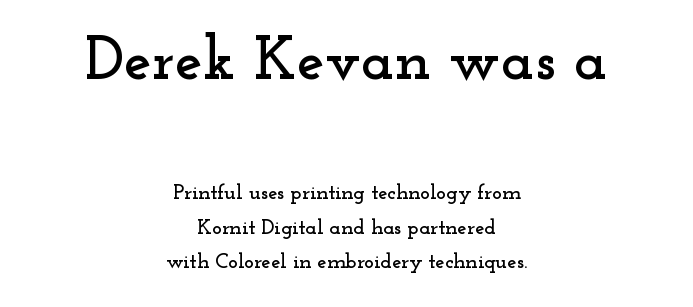
The rendering shrinks the type as you move from the upper chunk to the lower. A typesetter would label this face a serif. What's the leading like? Ordinary, nothing unusual. The strip under each line holds only bare page. Style check: upright.
